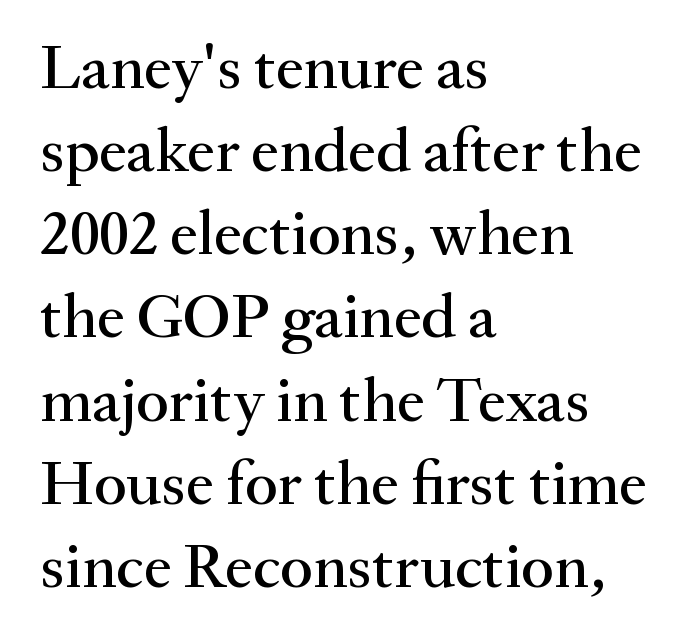
The image shows 63 px serif type, upright; set left-aligned, normal line spacing (1.32x), normal letter spacing, not underlined; medium stroke contrast and a small x-height.
